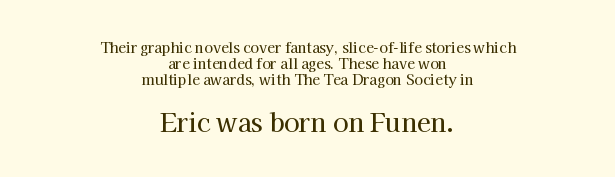
Q: Is the text italic (slanted)? A: No, it is upright.
Q: Is the text underlined? A: No.
Q: How is the paragraph aligned? A: Centered.
Q: Is the spacing between letters normal or unusually wide? A: Normal.
Q: Is the spacing between lines tight, normal or loose? A: Tight.
Q: Which block of text is set in a larger size, the first (top) or the second (bottom)? A: The second (bottom) one.
